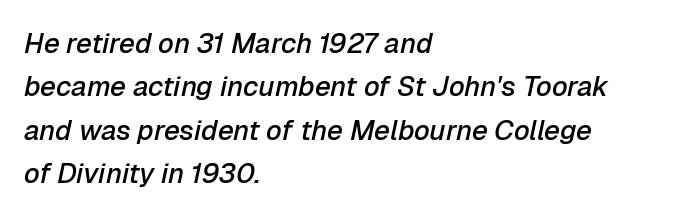
{"italic": "yes", "lean": "right", "slant_degrees": 12, "bold": "semi", "weight": "semibold", "width": "normal", "stroke_contrast": "low", "x_height": "medium", "monospaced": "no", "underline": "no", "align": "left", "line_spacing": "normal", "line_spacing_ratio": 1.55, "letter_spacing": "normal", "letter_spacing_em": 0.0, "glyph_px": 28}
